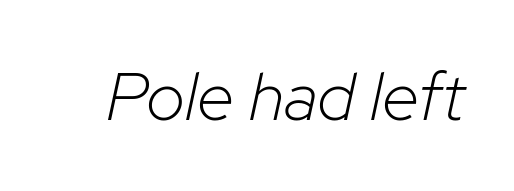
The image shows 68 px light type, italic (leaning right); set normal letter spacing, not underlined; low stroke contrast and a medium x-height.
